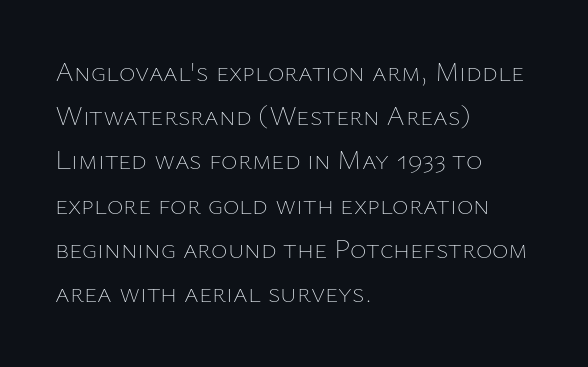
Leftover space on each line is placed entirely after the last word. Designer's note — italics off, roman on. The typeface has the unassuming heft of standard copy or less. Leading: standard.
